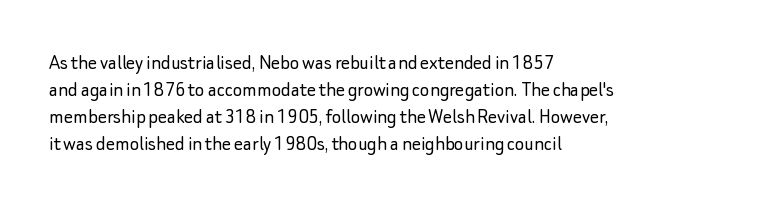
The image shows 22 px text type, upright; set left-aligned, line spacing 1.22x, normal letter spacing, not underlined.
